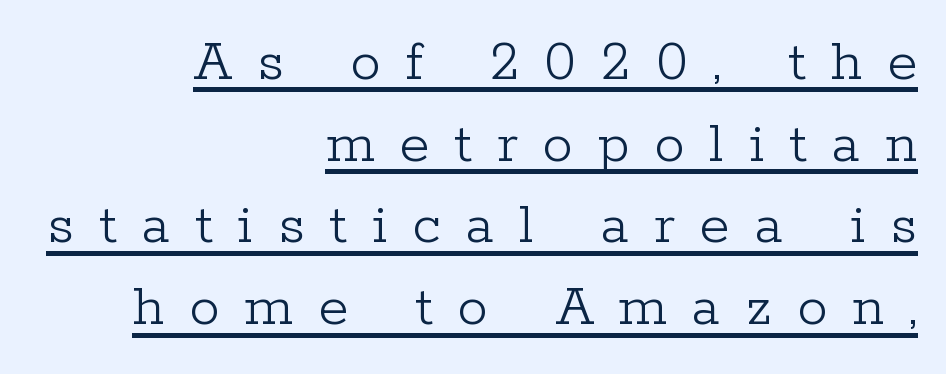
Q: Is the text bold? A: No.
Q: Is the text italic (slanted)? A: No, it is upright.
Q: Is the typeface a serif or a sans-serif typeface? A: Serif.
Q: Is the text underlined? A: Yes.
Q: How is the paragraph aligned? A: Right-aligned.
Q: Is the spacing between letters normal or unusually wide? A: Unusually wide.
Q: Is the spacing between lines tight, normal or loose? A: Normal.
Q: Width (condensed, normal, or wide)? A: Normal.
Q: Stroke contrast? A: Low.
Q: x-height? A: Medium.
Q: Monospaced? A: No.
